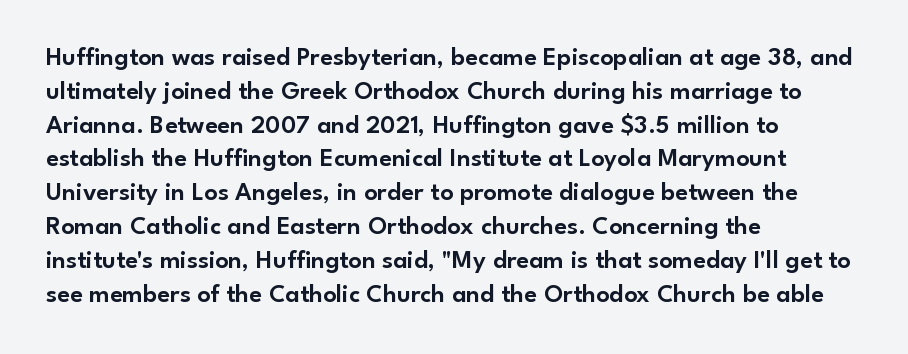
The ragged edge is on the right, which tells us the setting is flush left. How would I describe the line gaps? Plain and ordinary. This is the regular roman posture of the typeface. Only glyphs here, with clear space below each row.
